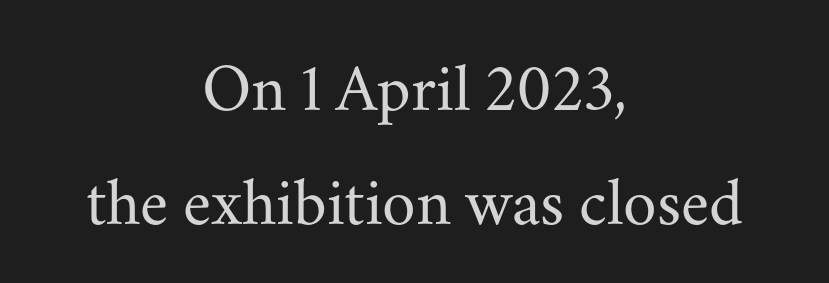
The image shows 68 px regular-weight serif type, upright; set centered, normal line spacing (1.67x), normal letter spacing, not underlined; medium stroke contrast and a small x-height.
